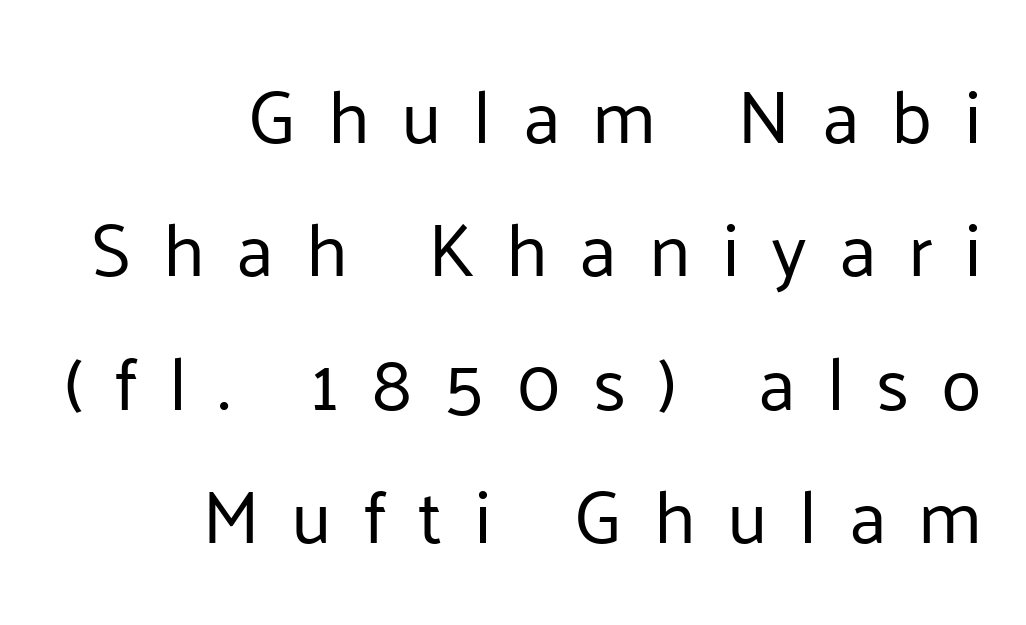
Weight class: somewhere from thin through regular. Someone cranked the tracking dial way up on this one. If you drew a ruler down the right edge, every line would touch it. Posture: straight, roman, zero tilt. A sans-serif font was chosen for this passage.
